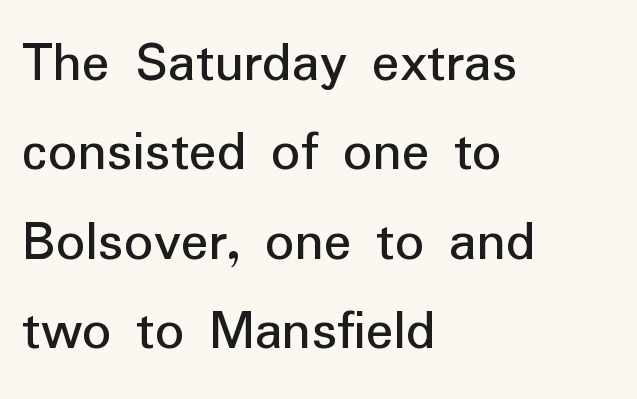
Q: Is the text italic (slanted)? A: No, it is upright.
Q: Is the typeface a serif or a sans-serif typeface? A: Sans-serif.
Q: Is the text underlined? A: No.
Q: How is the paragraph aligned? A: Left-aligned.
Q: Is the spacing between letters normal or unusually wide? A: Normal.
Q: Is the spacing between lines tight, normal or loose? A: Normal.
Q: Width (condensed, normal, or wide)? A: Normal.
Q: Stroke contrast? A: Low.
Q: x-height? A: Medium.
Q: Monospaced? A: No.
